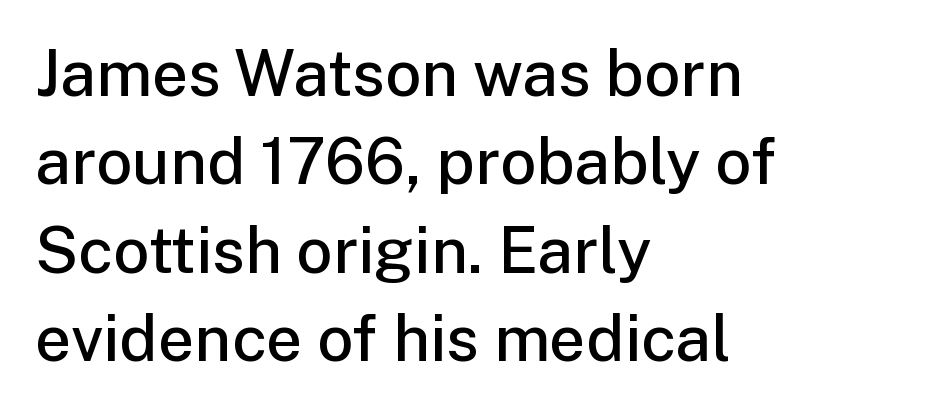
{"serif": "no", "italic": "no", "bold": "semi", "weight": "semibold", "width": "normal", "stroke_contrast": "low", "x_height": "medium", "monospaced": "no", "underline": "no", "align": "left", "line_spacing": "normal", "line_spacing_ratio": 1.38, "letter_spacing": "normal", "letter_spacing_em": 0.0, "glyph_px": 64}
